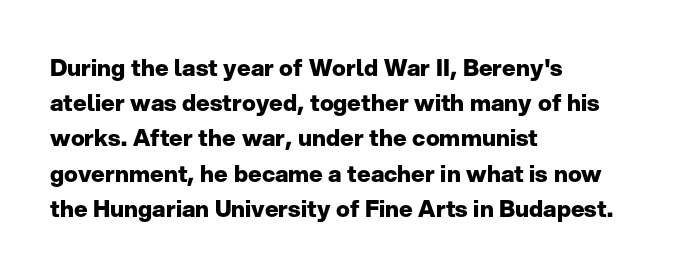
The image shows 23 px bold type, upright; set left-aligned, normal line spacing (1.53x), normal letter spacing, not underlined.
